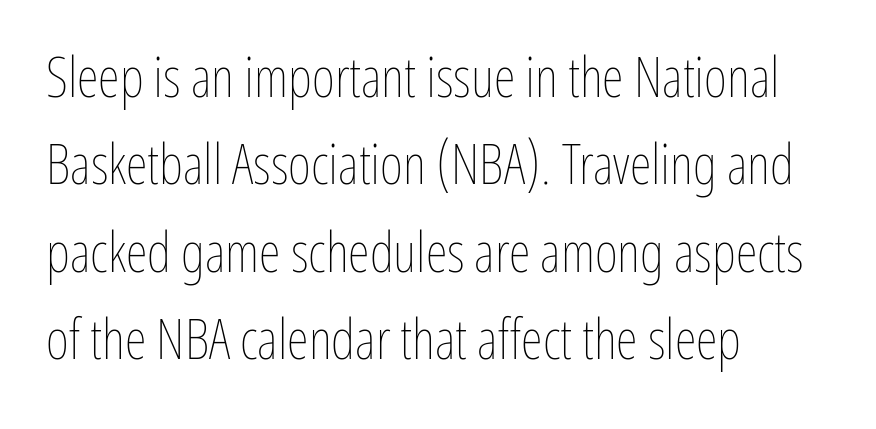
Q: Is the text bold? A: No.
Q: Is the text italic (slanted)? A: No, it is upright.
Q: Is the text underlined? A: No.
Q: How is the paragraph aligned? A: Left-aligned.
Q: Is the spacing between letters normal or unusually wide? A: Normal.
Q: Is the spacing between lines tight, normal or loose? A: Normal.
Q: Width (condensed, normal, or wide)? A: Condensed.
Q: Stroke contrast? A: Low.
Q: x-height? A: Medium.
Q: Monospaced? A: No.
